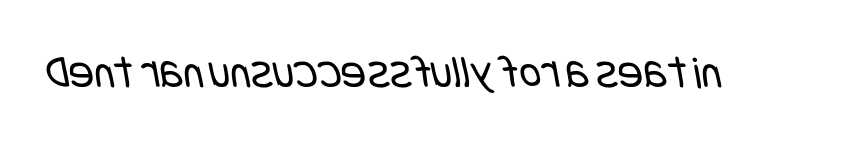
{"serif": "no", "bold": "no", "weight": "regular", "width": "condensed", "stroke_contrast": "low", "x_height": "large", "underline": "no", "letter_spacing": "normal", "letter_spacing_em": 0.0, "glyph_px": 47}
